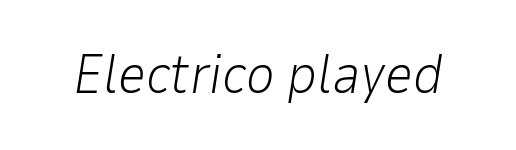
{"italic": "yes", "lean": "right", "slant_degrees": 9, "bold": "no", "weight": "light", "width": "normal", "stroke_contrast": "low", "x_height": "medium", "monospaced": "no", "underline": "no", "letter_spacing": "normal", "letter_spacing_em": 0.0, "glyph_px": 55}
